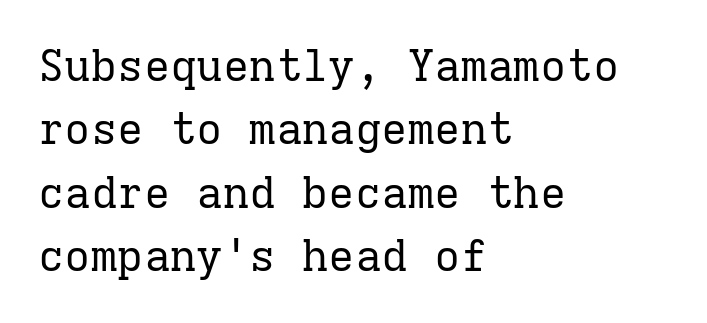
{"serif": "yes", "italic": "no", "bold": "no", "weight": "regular", "width": "normal", "stroke_contrast": "low", "x_height": "medium", "monospaced": "yes", "underline": "no", "align": "left", "line_spacing": "normal", "line_spacing_ratio": 1.44, "letter_spacing": "normal", "letter_spacing_em": 0.0, "glyph_px": 44}
